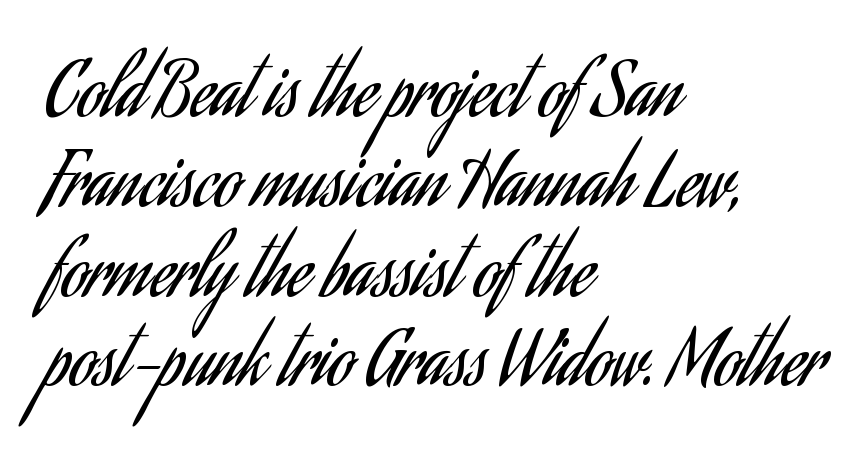
Q: Is the text bold? A: No.
Q: Is the text italic (slanted)? A: Yes.
Q: Is the typeface a serif or a sans-serif typeface? A: Sans-serif.
Q: Is the text underlined? A: No.
Q: How is the paragraph aligned? A: Left-aligned.
Q: Is the spacing between letters normal or unusually wide? A: Normal.
Q: Width (condensed, normal, or wide)? A: Condensed.
Q: Stroke contrast? A: Low.
Q: x-height? A: Small.
Q: Monospaced? A: No.
